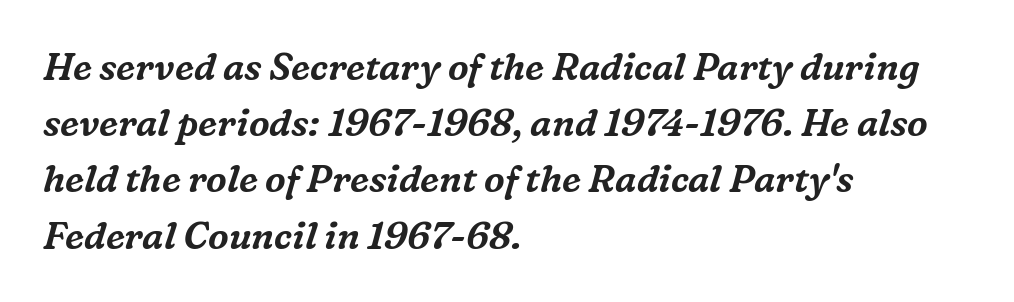
The image shows 37 px serif type, italic (leaning right); set left-aligned, normal line spacing (1.52x), normal letter spacing, not underlined; medium stroke contrast and a medium x-height.
